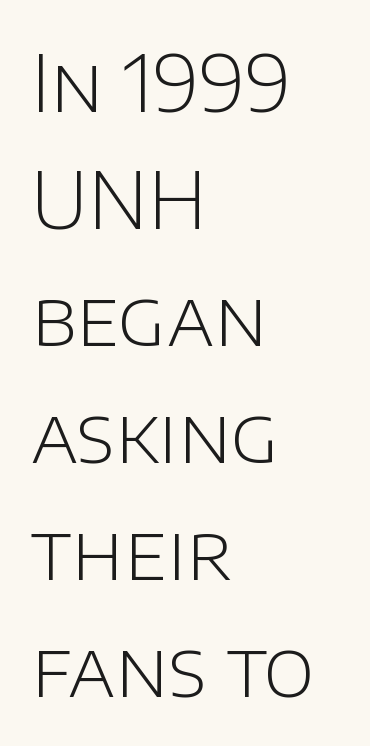
Q: Is the text bold? A: No.
Q: Is the text italic (slanted)? A: No, it is upright.
Q: Is the typeface a serif or a sans-serif typeface? A: Sans-serif.
Q: Is the text underlined? A: No.
Q: How is the paragraph aligned? A: Left-aligned.
Q: Is the spacing between letters normal or unusually wide? A: Normal.
Q: Is the spacing between lines tight, normal or loose? A: Normal.
Q: Width (condensed, normal, or wide)? A: Normal.
Q: Stroke contrast? A: Low.
Q: x-height? A: Large.
Q: Monospaced? A: No.
